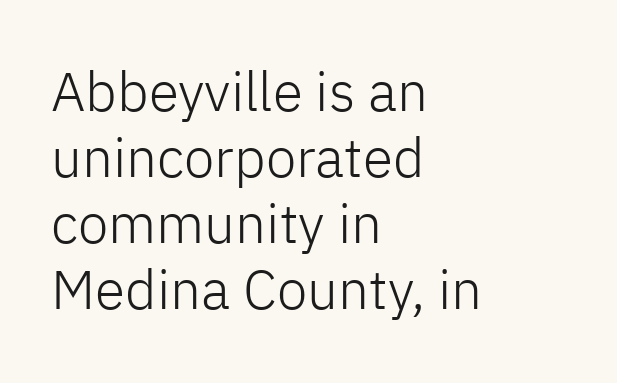
Q: Is the text bold? A: No.
Q: Is the text italic (slanted)? A: No, it is upright.
Q: Is the typeface a serif or a sans-serif typeface? A: Sans-serif.
Q: Is the text underlined? A: No.
Q: How is the paragraph aligned? A: Left-aligned.
Q: Is the spacing between letters normal or unusually wide? A: Normal.
Q: Width (condensed, normal, or wide)? A: Normal.
Q: Stroke contrast? A: Low.
Q: x-height? A: Medium.
Q: Monospaced? A: No.
